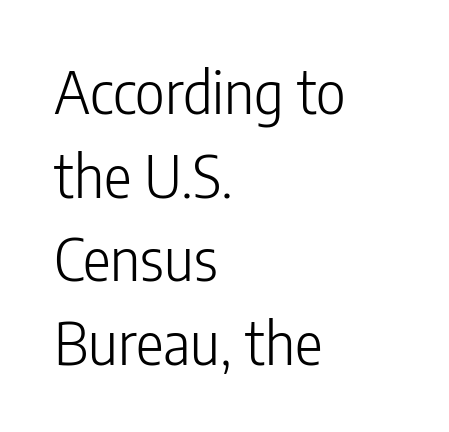
Caption: standard tracking, unaltered. Baseline-to-baseline distance is the conventional proportion of letter height. The passage shown is typeset with a sans-serif family. The rag falls on the right side of this text block. Do the letters lean? They stand straight.
